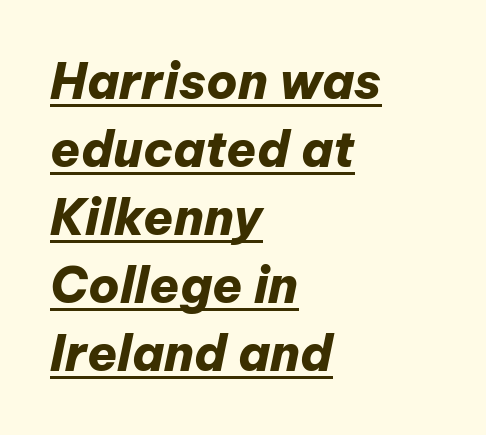
Q: Is the text bold? A: Yes.
Q: Is the text italic (slanted)? A: Yes, it leans right by about 12 degrees.
Q: Is the text underlined? A: Yes.
Q: How is the paragraph aligned? A: Left-aligned.
Q: Is the spacing between letters normal or unusually wide? A: Normal.
Q: Is the spacing between lines tight, normal or loose? A: Normal.
Q: Width (condensed, normal, or wide)? A: Normal.
Q: Stroke contrast? A: Low.
Q: x-height? A: Medium.
Q: Monospaced? A: No.
